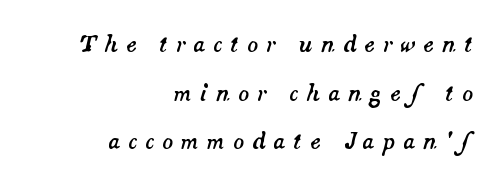
Q: Is the text italic (slanted)? A: Yes, it leans right by about 14 degrees.
Q: Is the text underlined? A: No.
Q: How is the paragraph aligned? A: Right-aligned.
Q: Is the spacing between letters normal or unusually wide? A: Unusually wide.
Q: Is the spacing between lines tight, normal or loose? A: Loose.
